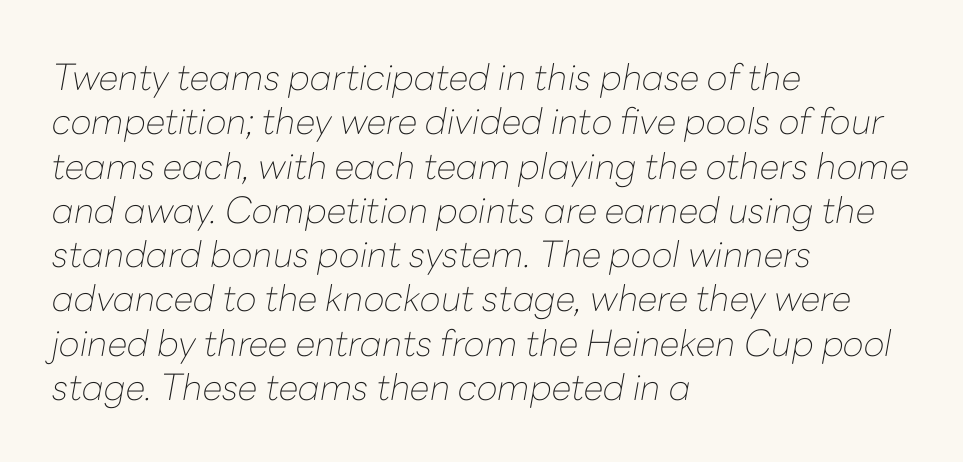
Q: Is the text bold? A: No.
Q: Is the text italic (slanted)? A: Yes, it leans right by about 10 degrees.
Q: Is the text underlined? A: No.
Q: How is the paragraph aligned? A: Left-aligned.
Q: Is the spacing between letters normal or unusually wide? A: Normal.
Q: Width (condensed, normal, or wide)? A: Normal.
Q: Stroke contrast? A: Low.
Q: x-height? A: Medium.
Q: Monospaced? A: No.
